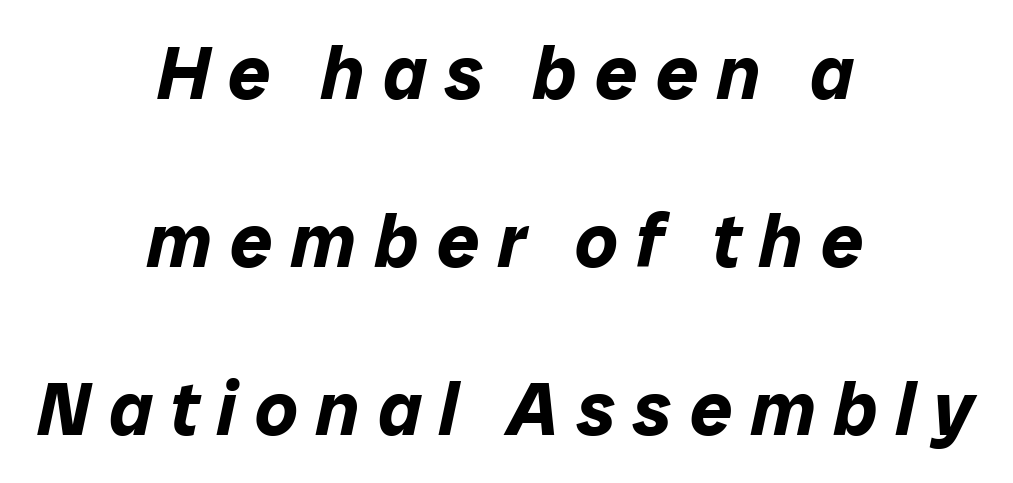
{"italic": "yes", "lean": "right", "slant_degrees": 12, "bold": "yes", "weight": "bold", "width": "normal", "stroke_contrast": "low", "x_height": "medium", "monospaced": "no", "underline": "no", "align": "center", "line_spacing": "loose", "line_spacing_ratio": 2.24, "letter_spacing": "wide", "letter_spacing_em": 0.24, "glyph_px": 75}
